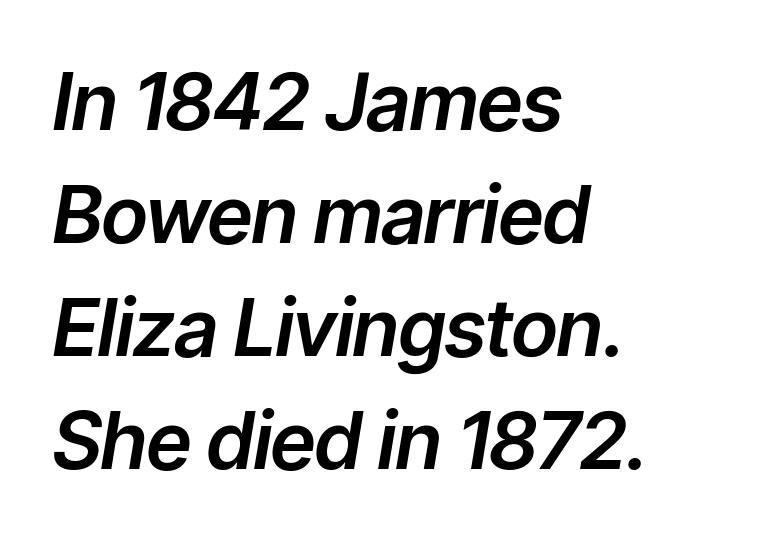
The passage shown has conventional tracking throughout. This rendering features lettering with no underline. Style check: oblique. The face used here is proportionally spaced, like ordinary book or web type. Interline gaps are of average width in this sample. In CSS terms this would be text-align: left.
